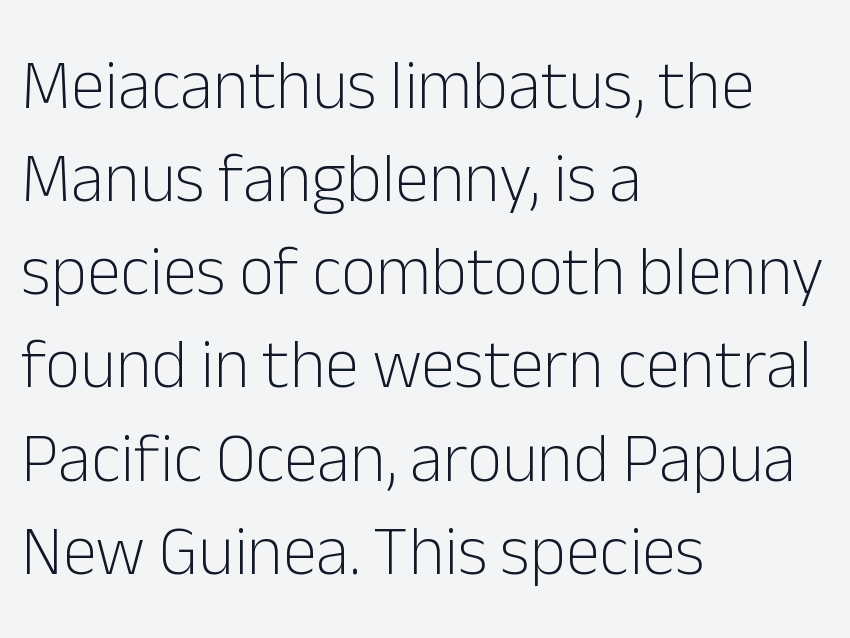
The image shows 69 px light sans-serif type, upright; set left-aligned, normal line spacing (1.35x), normal letter spacing, not underlined; low stroke contrast and a medium x-height.
